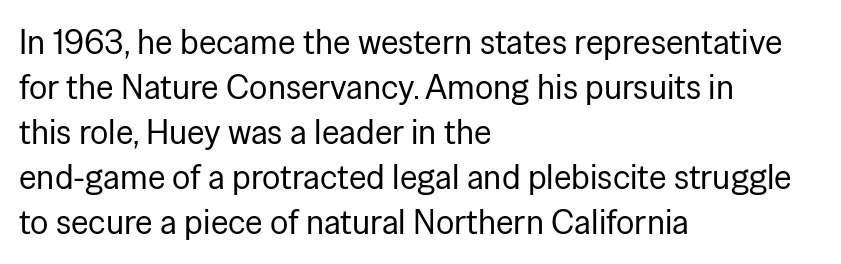
{"serif": "no", "italic": "no", "bold": "no", "weight": "regular", "width": "normal", "stroke_contrast": "low", "x_height": "medium", "monospaced": "no", "underline": "no", "align": "left", "line_spacing": "normal", "line_spacing_ratio": 1.32, "letter_spacing": "normal", "letter_spacing_em": 0.0, "glyph_px": 34}
